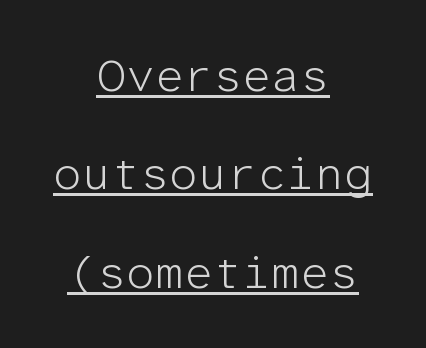
The compositor balanced each line on the midline. You could call the tracking neutral — neither tight nor loose. Designer's note — italics off, roman on. The rendering uses typewriter-style spacing with identical character cells. This is underlined copy, the kind a proofreader might mark for attention. Examine the stroke ends and you'll find no serifs.
